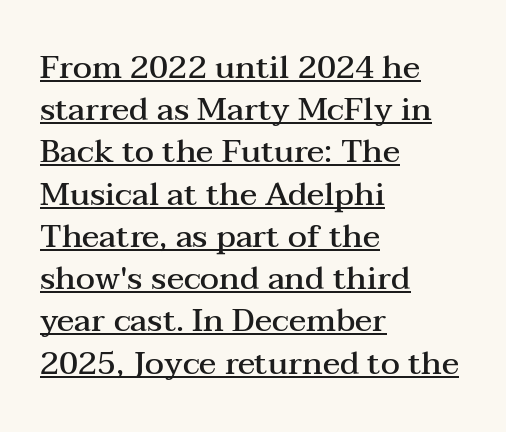
{"serif": "yes", "italic": "no", "bold": "semi", "weight": "semibold", "width": "wide", "stroke_contrast": "medium", "x_height": "medium", "monospaced": "no", "underline": "yes", "align": "left", "line_spacing": "normal", "line_spacing_ratio": 1.32, "letter_spacing": "normal", "letter_spacing_em": 0.0, "glyph_px": 32}
